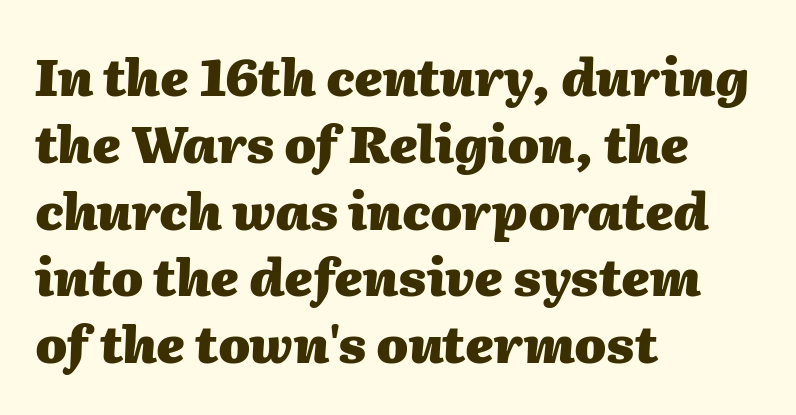
Q: Is the text bold? A: Yes.
Q: Is the text italic (slanted)? A: Yes, it leans right by about 2 degrees.
Q: Is the text underlined? A: No.
Q: How is the paragraph aligned? A: Left-aligned.
Q: Is the spacing between letters normal or unusually wide? A: Normal.
Q: Is the spacing between lines tight, normal or loose? A: Normal.
Q: Width (condensed, normal, or wide)? A: Normal.
Q: Stroke contrast? A: Medium.
Q: x-height? A: Medium.
Q: Monospaced? A: No.
